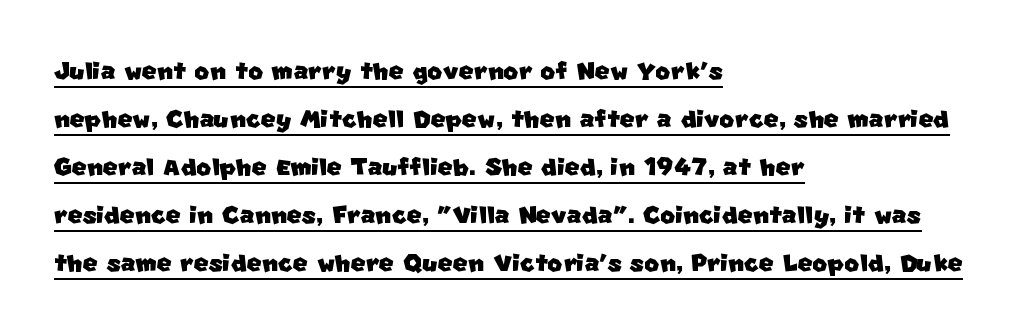
The image shows 32 px sans-serif type; set left-aligned, normal line spacing (1.5x), normal letter spacing, underlined; low stroke contrast and a large x-height.
